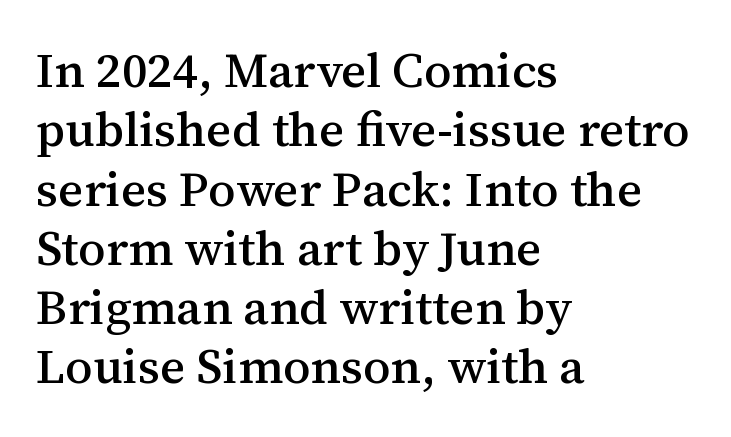
{"serif": "yes", "italic": "no", "width": "normal", "stroke_contrast": "medium", "x_height": "medium", "monospaced": "no", "underline": "no", "align": "left", "line_spacing_ratio": 1.21, "letter_spacing": "normal", "letter_spacing_em": 0.0, "glyph_px": 49}
